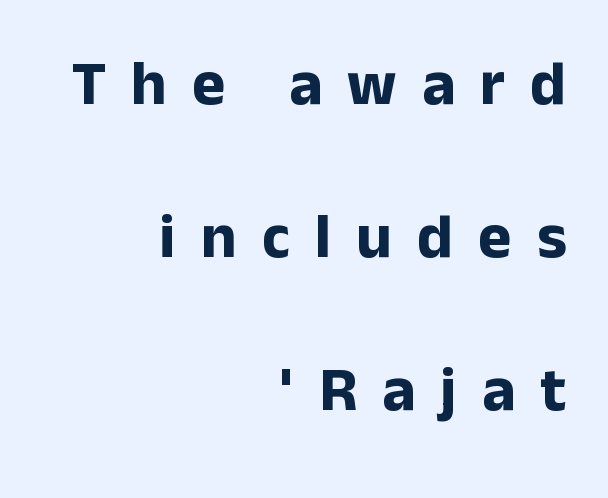
The image shows 63 px bold sans-serif type, upright; set right-aligned, loose line spacing (2.43x), unusually wide letter spacing (+0.4 em), not underlined; low stroke contrast and a medium x-height.
